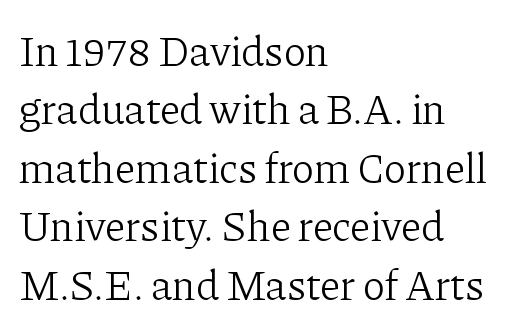
The image shows 42 px light serif type, upright; set left-aligned, normal line spacing (1.39x), normal letter spacing, not underlined; low stroke contrast and a medium x-height.
